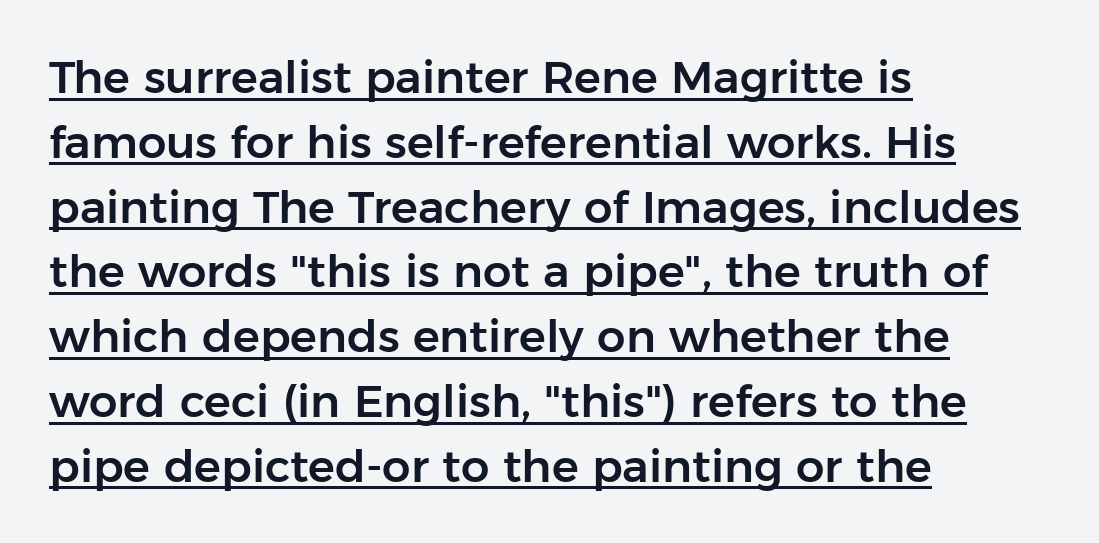
{"serif": "no", "italic": "no", "width": "normal", "stroke_contrast": "low", "x_height": "medium", "monospaced": "no", "underline": "yes", "align": "left", "line_spacing": "normal", "line_spacing_ratio": 1.44, "letter_spacing": "normal", "letter_spacing_em": 0.0, "glyph_px": 45}
